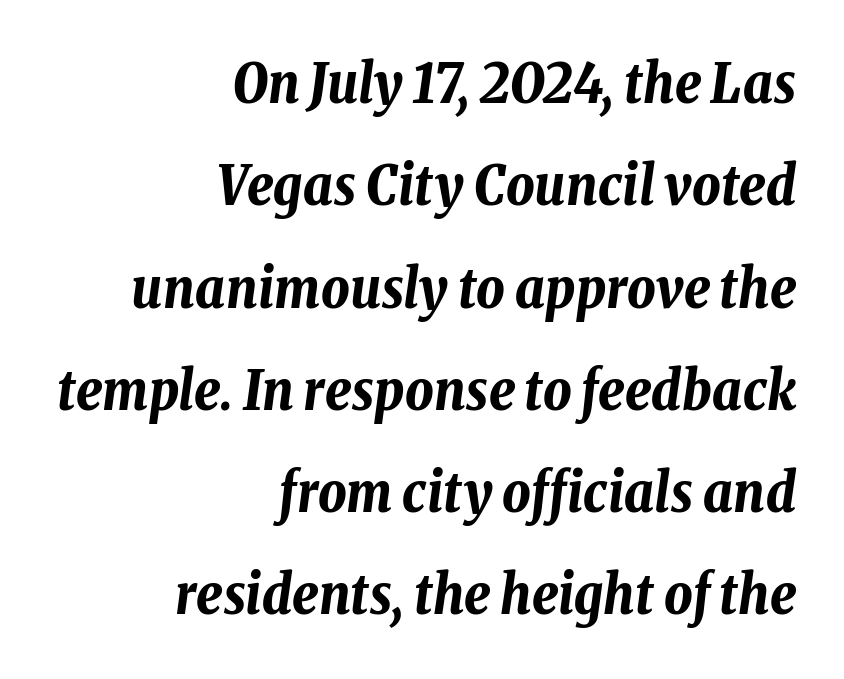
The ragged edge is on the left, which tells us the setting is flush right. The glyphs are unaccompanied by any horizontal stroke below them. I'd describe the lettering as bold — thick and assertive. Italic: yes, the glyphs are oblique.
